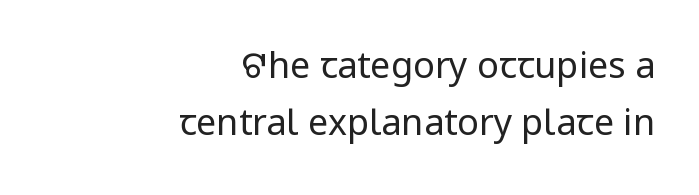
The image shows 36 px regular-weight sans-serif type, upright; set right-aligned, normal line spacing (1.59x), normal letter spacing, not underlined; low stroke contrast and a medium x-height.
